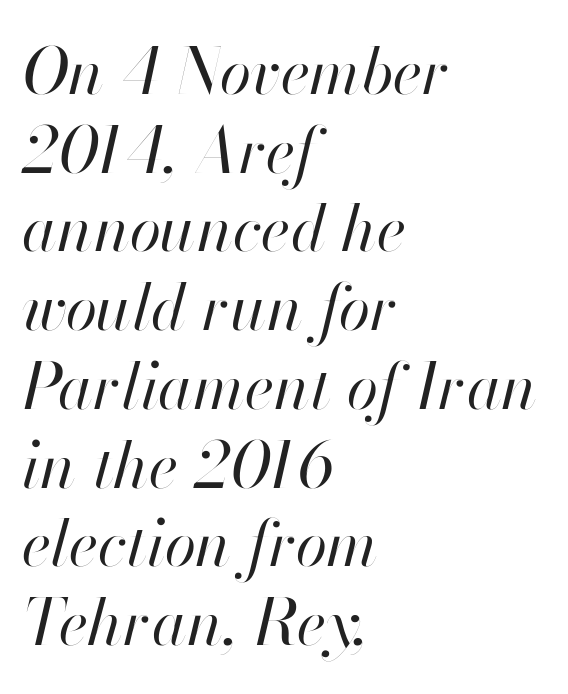
Q: Is the text bold? A: No.
Q: Is the text italic (slanted)? A: Yes, it leans right by about 13 degrees.
Q: Is the text underlined? A: No.
Q: How is the paragraph aligned? A: Left-aligned.
Q: Is the spacing between letters normal or unusually wide? A: Normal.
Q: Width (condensed, normal, or wide)? A: Normal.
Q: Stroke contrast? A: High.
Q: x-height? A: Small.
Q: Monospaced? A: No.
